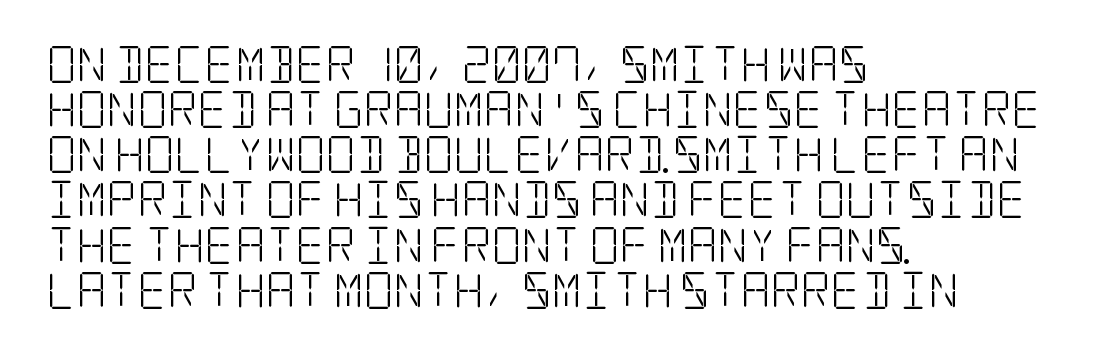
The image shows 37 px light, condensed serif type, upright; set left-aligned, line spacing 1.22x, normal letter spacing, not underlined; low stroke contrast and a large x-height.
